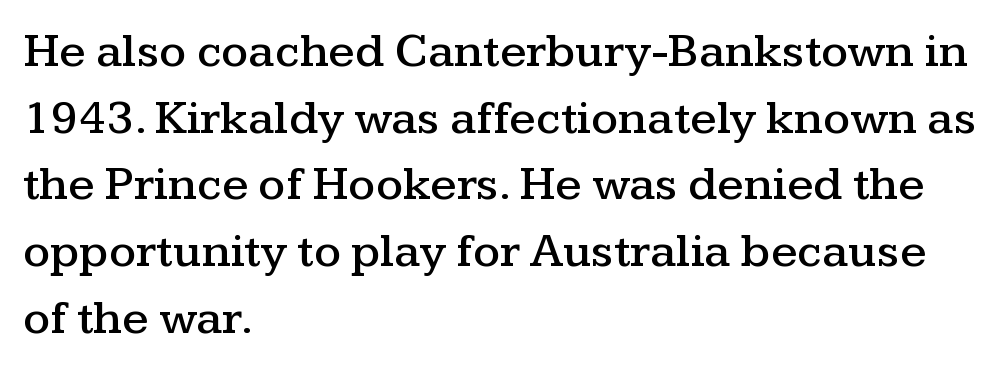
Q: Is the text italic (slanted)? A: No, it is upright.
Q: Is the typeface a serif or a sans-serif typeface? A: Serif.
Q: Is the text underlined? A: No.
Q: How is the paragraph aligned? A: Left-aligned.
Q: Is the spacing between letters normal or unusually wide? A: Normal.
Q: Is the spacing between lines tight, normal or loose? A: Normal.
Q: Width (condensed, normal, or wide)? A: Wide.
Q: Stroke contrast? A: Medium.
Q: x-height? A: Medium.
Q: Monospaced? A: No.
